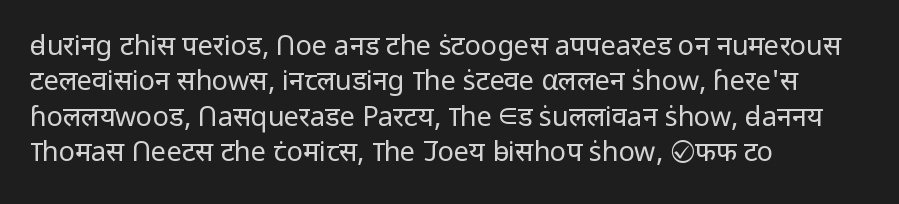
Q: Is the text bold? A: No.
Q: Is the text italic (slanted)? A: No, it is upright.
Q: Is the text underlined? A: No.
Q: How is the paragraph aligned? A: Left-aligned.
Q: Is the spacing between letters normal or unusually wide? A: Normal.
Q: Is the spacing between lines tight, normal or loose? A: Normal.
